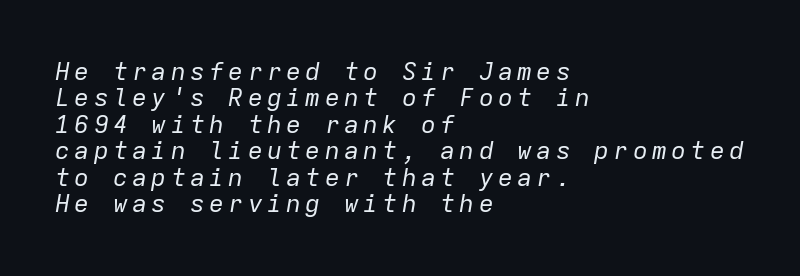
Q: Is the text bold? A: No.
Q: Is the text italic (slanted)? A: Yes, it leans right by about 9 degrees.
Q: Is the text underlined? A: No.
Q: How is the paragraph aligned? A: Left-aligned.
Q: Is the spacing between lines tight, normal or loose? A: Tight.
